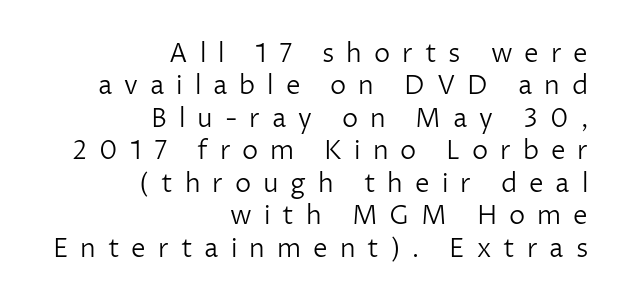
Q: Is the text bold? A: No.
Q: Is the text italic (slanted)? A: No, it is upright.
Q: Is the text underlined? A: No.
Q: How is the paragraph aligned? A: Right-aligned.
Q: Is the spacing between letters normal or unusually wide? A: Unusually wide.
Q: Is the spacing between lines tight, normal or loose? A: Normal.
